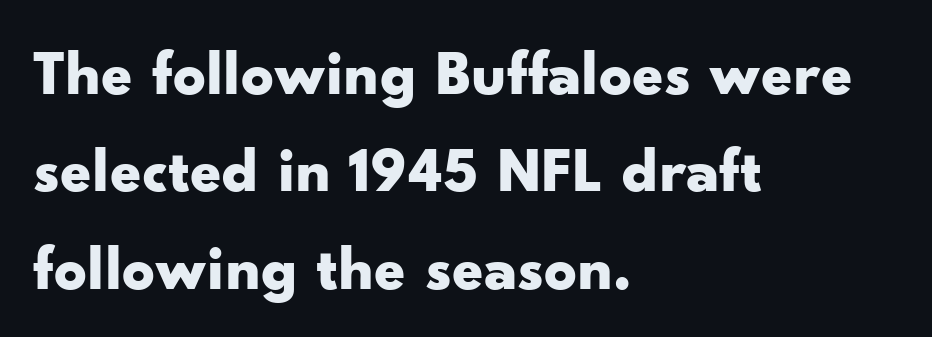
Q: Is the text bold? A: Yes.
Q: Is the text italic (slanted)? A: No, it is upright.
Q: Is the typeface a serif or a sans-serif typeface? A: Sans-serif.
Q: Is the text underlined? A: No.
Q: How is the paragraph aligned? A: Left-aligned.
Q: Is the spacing between letters normal or unusually wide? A: Normal.
Q: Is the spacing between lines tight, normal or loose? A: Normal.
Q: Width (condensed, normal, or wide)? A: Wide.
Q: Stroke contrast? A: Low.
Q: x-height? A: Small.
Q: Monospaced? A: No.
